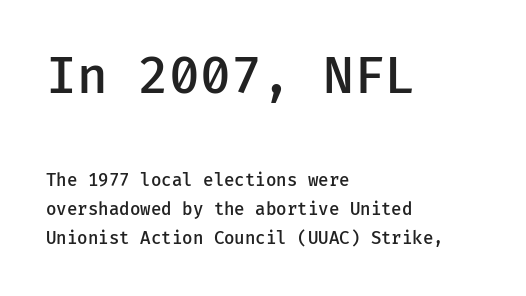
No feet cap the strokes, marking this as sans-serif type. Underlining? Definitely not there. Between these two stacked blocks, the higher one wins on size. A typesetter would call this monospace, since all characters share one set width. When letters stand straight like this, we call the style roman or upright.
